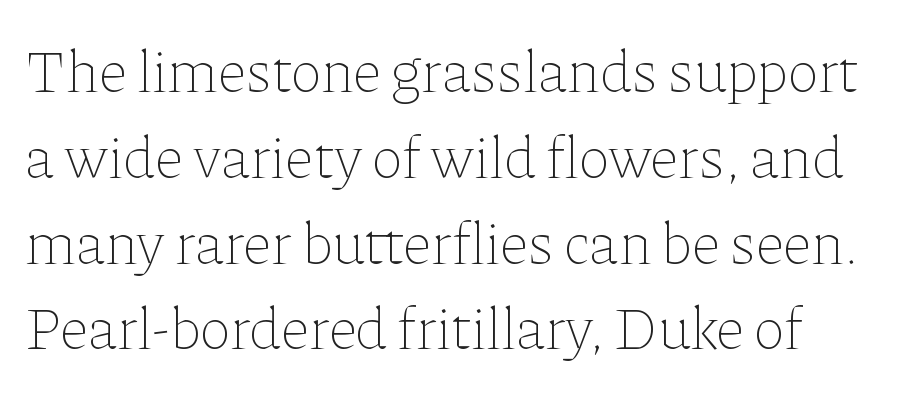
Q: Is the text bold? A: No.
Q: Is the text italic (slanted)? A: No, it is upright.
Q: Is the text underlined? A: No.
Q: How is the paragraph aligned? A: Left-aligned.
Q: Is the spacing between letters normal or unusually wide? A: Normal.
Q: Is the spacing between lines tight, normal or loose? A: Normal.
Q: Width (condensed, normal, or wide)? A: Normal.
Q: Stroke contrast? A: Low.
Q: x-height? A: Medium.
Q: Monospaced? A: No.
